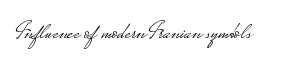
The image shows 24 px text type; set normal letter spacing, not underlined.
